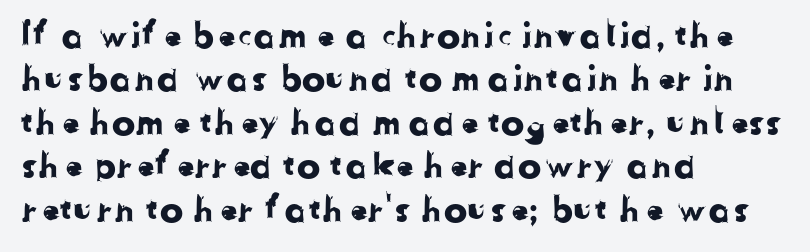
The image shows 35 px sans-serif type; set left-aligned, line spacing 1.24x, normal letter spacing, not underlined; low stroke contrast and a medium x-height.
